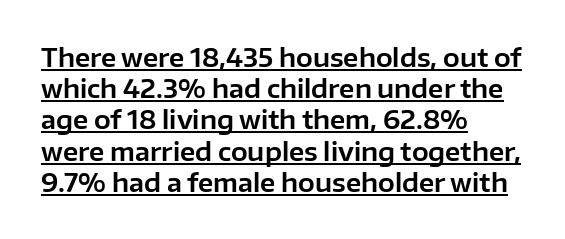
Each word holds together tightly as a unit, with standard inter-letter gaps. Posture: straight, roman, zero tilt. All the whitespace from short lines collects on the right. The glyphs are accompanied by a horizontal stroke just below them. Regular leading.
